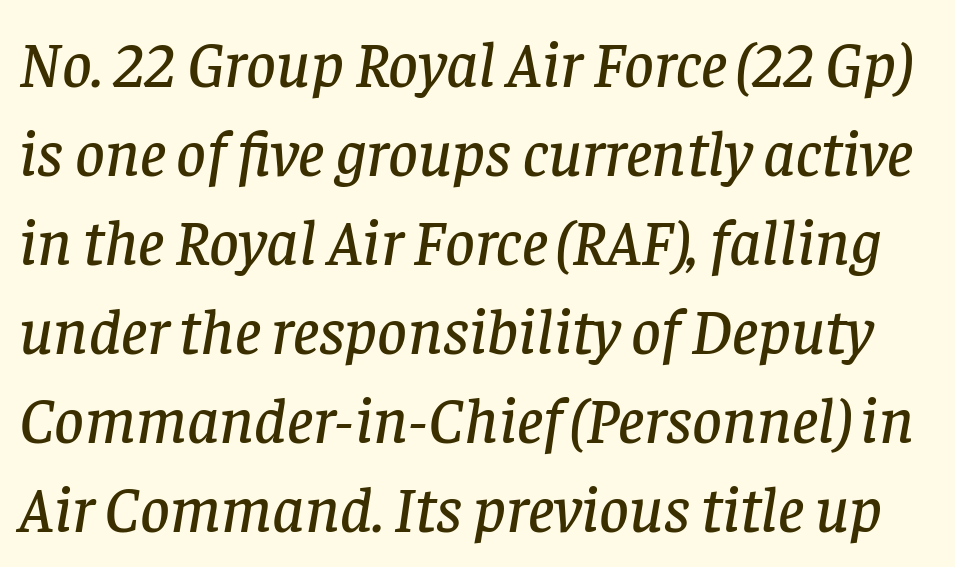
Q: Is the text italic (slanted)? A: Yes, it leans right by about 8 degrees.
Q: Is the typeface a serif or a sans-serif typeface? A: Serif.
Q: Is the text underlined? A: No.
Q: Is the spacing between letters normal or unusually wide? A: Normal.
Q: Is the spacing between lines tight, normal or loose? A: Normal.
Q: Width (condensed, normal, or wide)? A: Normal.
Q: Stroke contrast? A: Low.
Q: x-height? A: Large.
Q: Monospaced? A: No.
